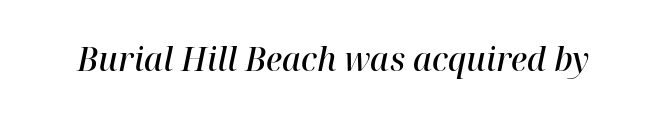
Plain, unruled lines of type. Firm but not heavy-handed strokes: this text is semibold. Does the type have serifs? Yes, each stem ends in a small foot. You can tell it's italic because the verticals aren't actually vertical. Default kerning and tracking; the words read as compact shapes.
